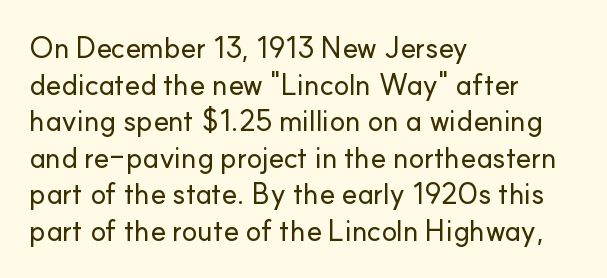
The passage shown is typeset with a sans-serif family. This rendering leaves character spacing at its baseline value. Regarding leading, the lines here are spaced in the standard way. The lines in this sample share a left origin and differ only in where they stop. Quick note: underline off. This is roman type, the default non-slanted kind.
